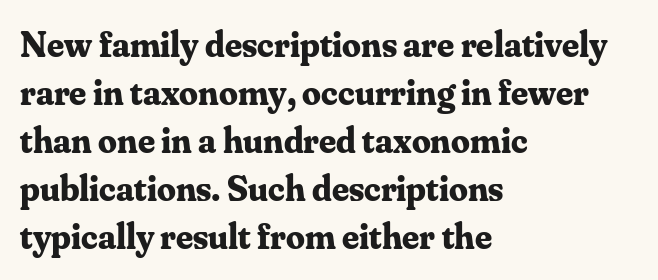
Q: Is the text bold? A: Yes.
Q: Is the text italic (slanted)? A: No, it is upright.
Q: Is the typeface a serif or a sans-serif typeface? A: Serif.
Q: Is the text underlined? A: No.
Q: How is the paragraph aligned? A: Left-aligned.
Q: Is the spacing between letters normal or unusually wide? A: Normal.
Q: Is the spacing between lines tight, normal or loose? A: Normal.
Q: Width (condensed, normal, or wide)? A: Normal.
Q: Stroke contrast? A: Medium.
Q: x-height? A: Small.
Q: Monospaced? A: No.
